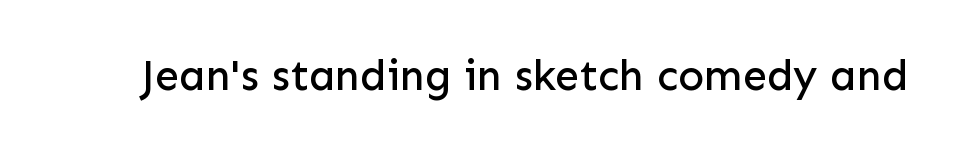
The image shows 43 px sans-serif type, upright; set normal letter spacing, not underlined; low stroke contrast and a medium x-height.
